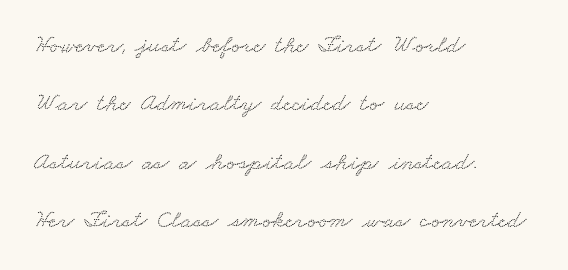
A clean baseline with only descenders dipping below it. If you drew a ruler down the left edge, every line would touch it. Is the letter spacing exaggerated? No — it looks like the ordinary default. This sample trades compactness for vertical openness between lines.
